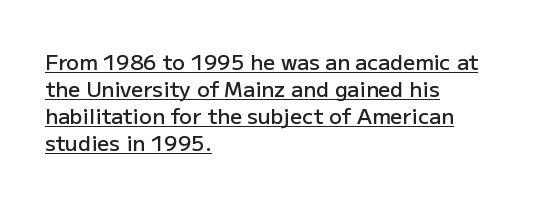
Q: Is the text bold? A: Semi-bold.
Q: Is the text italic (slanted)? A: No, it is upright.
Q: Is the text underlined? A: Yes.
Q: How is the paragraph aligned? A: Left-aligned.
Q: Is the spacing between letters normal or unusually wide? A: Normal.
Q: Is the spacing between lines tight, normal or loose? A: Normal.
